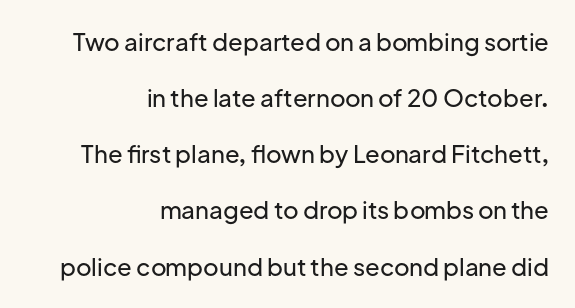
The image shows 24 px text type, upright; set right-aligned, loose line spacing (2.34x), normal letter spacing, not underlined.
